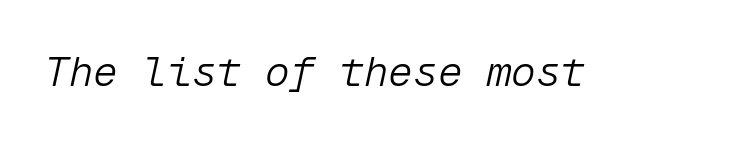
{"italic": "yes", "lean": "right", "slant_degrees": 12, "bold": "no", "weight": "light", "width": "normal", "stroke_contrast": "low", "x_height": "medium", "monospaced": "yes", "underline": "no", "letter_spacing": "normal", "letter_spacing_em": 0.0, "glyph_px": 41}
